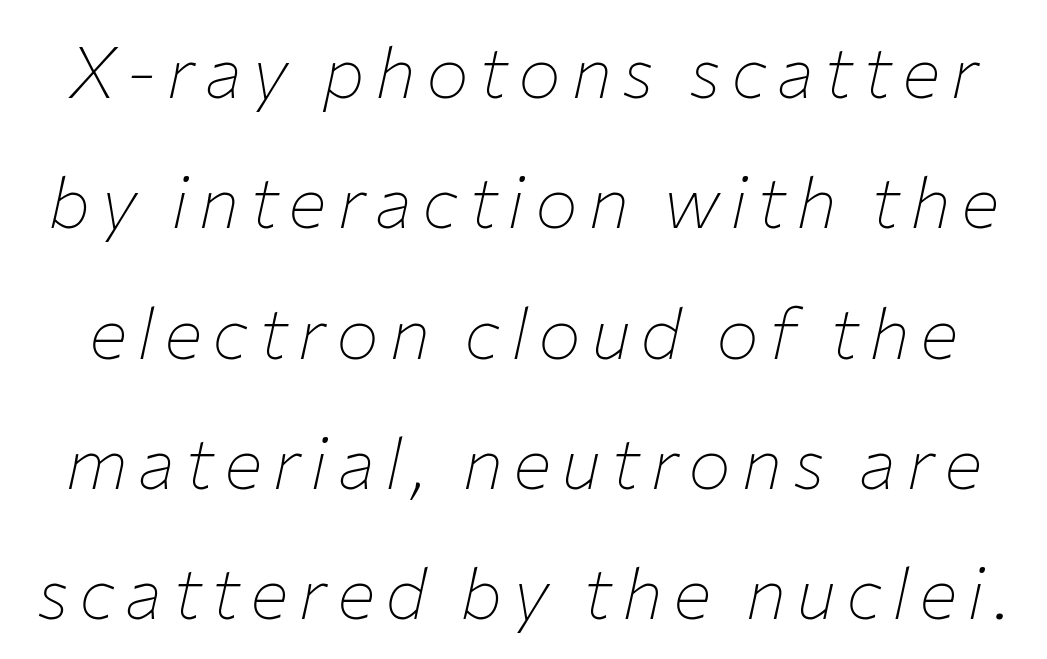
Q: Is the text bold? A: No.
Q: Is the text italic (slanted)? A: Yes, it leans right by about 12 degrees.
Q: Is the text underlined? A: No.
Q: Width (condensed, normal, or wide)? A: Normal.
Q: Stroke contrast? A: Low.
Q: x-height? A: Medium.
Q: Monospaced? A: No.
